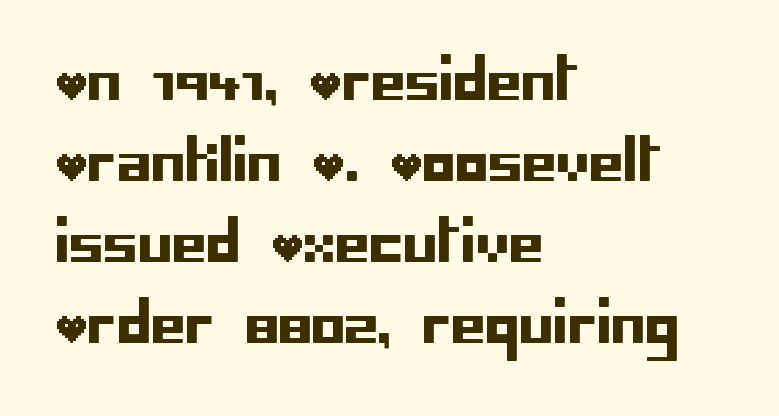
Q: Is the text italic (slanted)? A: No, it is upright.
Q: Is the typeface a serif or a sans-serif typeface? A: Sans-serif.
Q: Is the text underlined? A: No.
Q: How is the paragraph aligned? A: Left-aligned.
Q: Is the spacing between letters normal or unusually wide? A: Normal.
Q: Is the spacing between lines tight, normal or loose? A: Normal.
Q: Width (condensed, normal, or wide)? A: Normal.
Q: Stroke contrast? A: Low.
Q: x-height? A: Large.
